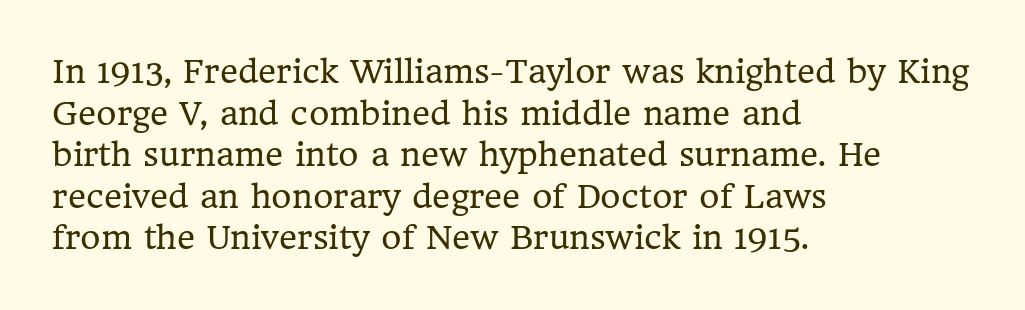
The image shows 31 px regular-weight serif type, upright; set left-aligned, normal line spacing (1.34x), normal letter spacing, not underlined; low stroke contrast and a medium x-height.
